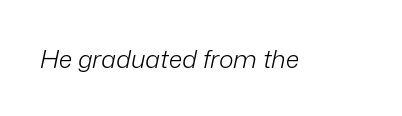
Q: Is the text bold? A: No.
Q: Is the text italic (slanted)? A: Yes, it leans right by about 12 degrees.
Q: Is the text underlined? A: No.
Q: Is the spacing between letters normal or unusually wide? A: Normal.
